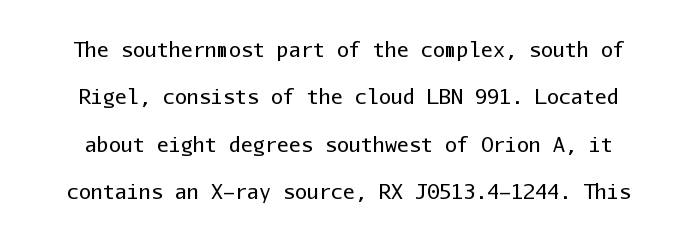
{"italic": "no", "bold": "no", "underline": "no", "line_spacing": "loose", "line_spacing_ratio": 2.37, "letter_spacing": "normal", "letter_spacing_em": 0.0, "glyph_px": 20}
